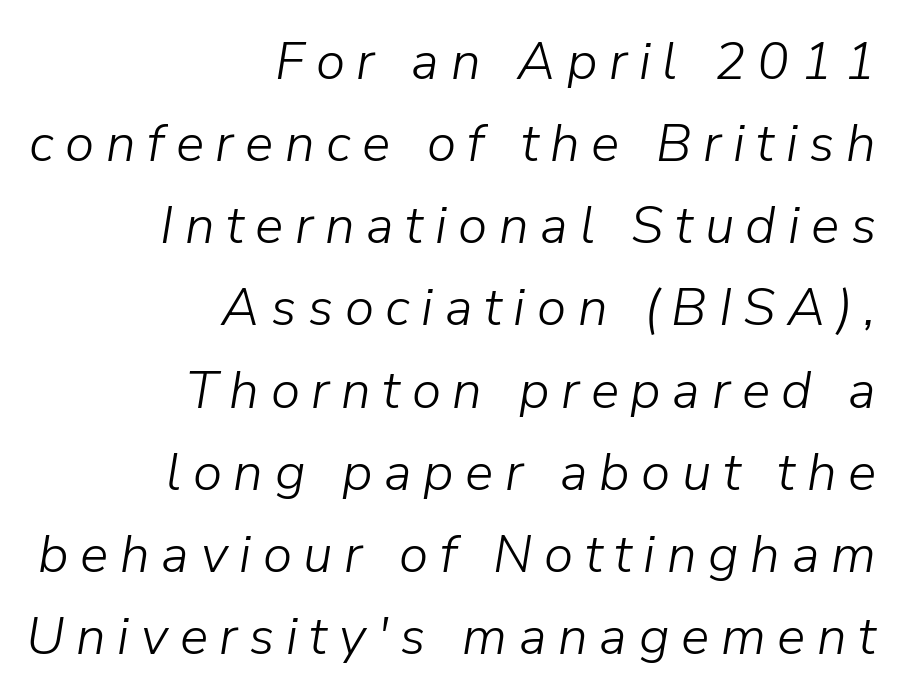
Q: Is the text bold? A: No.
Q: Is the text italic (slanted)? A: Yes, it leans right by about 9 degrees.
Q: Is the text underlined? A: No.
Q: How is the paragraph aligned? A: Right-aligned.
Q: Is the spacing between letters normal or unusually wide? A: Unusually wide.
Q: Is the spacing between lines tight, normal or loose? A: Normal.
Q: Width (condensed, normal, or wide)? A: Normal.
Q: Stroke contrast? A: Low.
Q: x-height? A: Medium.
Q: Monospaced? A: No.
